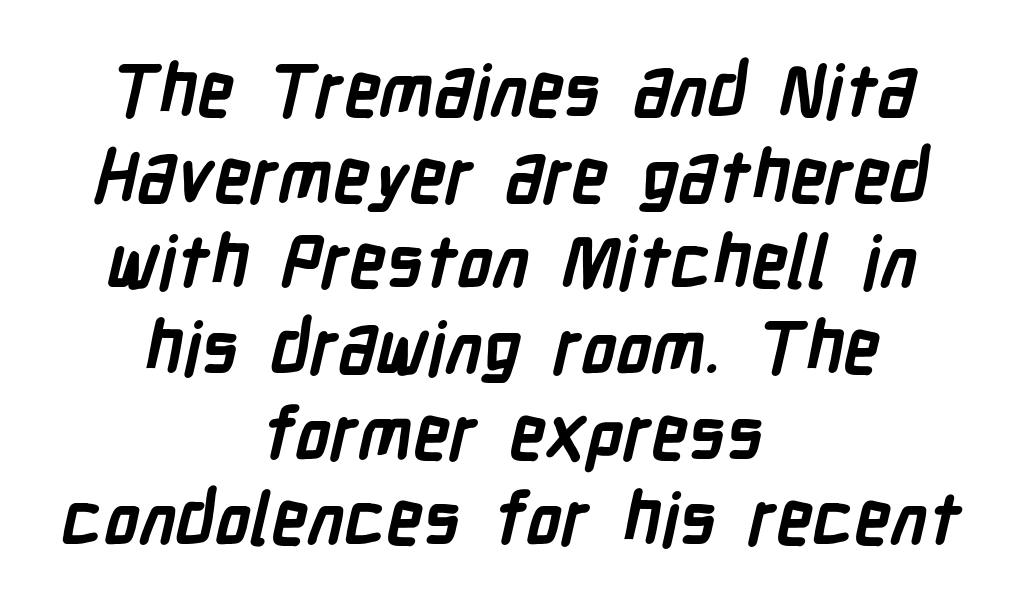
Q: Is the text bold? A: Yes.
Q: Is the typeface a serif or a sans-serif typeface? A: Sans-serif.
Q: Is the text underlined? A: No.
Q: How is the paragraph aligned? A: Centered.
Q: Is the spacing between letters normal or unusually wide? A: Normal.
Q: Width (condensed, normal, or wide)? A: Condensed.
Q: Stroke contrast? A: Low.
Q: x-height? A: Medium.
Q: Monospaced? A: No.
